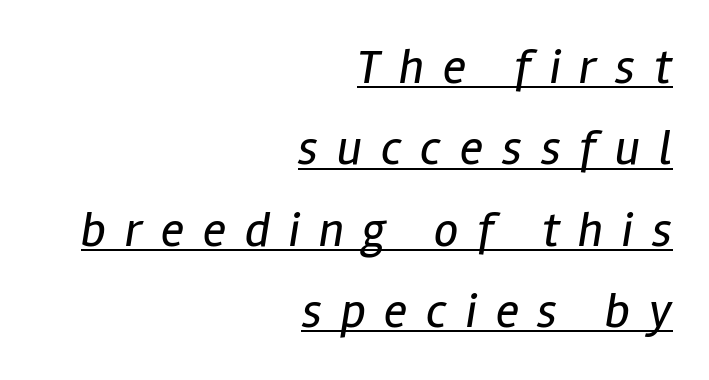
The image shows 49 px regular-weight, condensed type, italic (leaning right); set right-aligned, normal line spacing (1.66x), unusually wide letter spacing (+0.38 em), underlined; low stroke contrast and a medium x-height.
